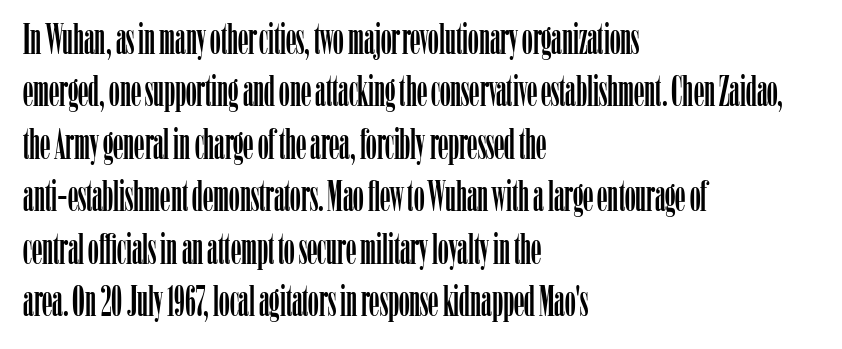
The image shows 42 px condensed serif type, upright; set left-aligned, normal line spacing (1.25x), normal letter spacing, not underlined; low stroke contrast and a medium x-height.
